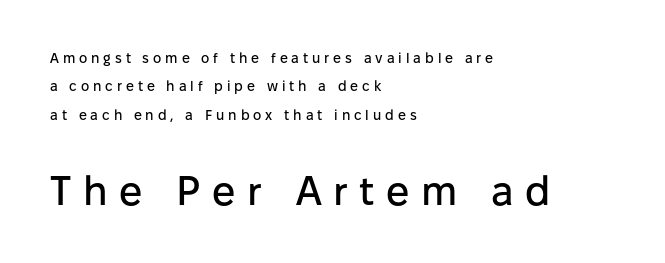
Q: Is the text italic (slanted)? A: No, it is upright.
Q: Is the typeface a serif or a sans-serif typeface? A: Sans-serif.
Q: Is the text underlined? A: No.
Q: How is the paragraph aligned? A: Left-aligned.
Q: Is the spacing between letters normal or unusually wide? A: Unusually wide.
Q: Is the spacing between lines tight, normal or loose? A: Loose.
Q: Which block of text is set in a larger size, the first (top) or the second (bottom)? A: The second (bottom) one.
Q: Width (condensed, normal, or wide)? A: Normal.
Q: Stroke contrast? A: Low.
Q: x-height? A: Medium.
Q: Monospaced? A: No.
